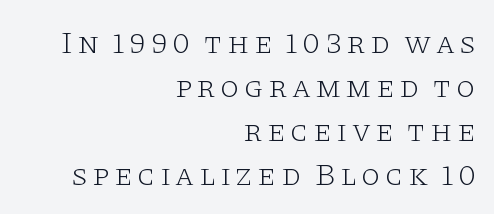
The image shows 31 px light, wide serif type, upright; set right-aligned, normal line spacing (1.42x), not underlined; low stroke contrast and a large x-height.
